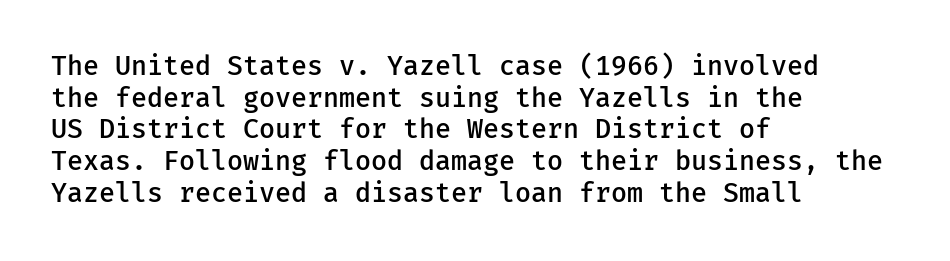
Q: Is the text bold? A: Semi-bold.
Q: Is the text italic (slanted)? A: No, it is upright.
Q: Is the text underlined? A: No.
Q: How is the paragraph aligned? A: Left-aligned.
Q: Is the spacing between letters normal or unusually wide? A: Normal.
